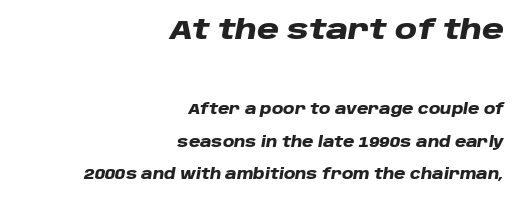
Q: Is the text bold? A: Yes.
Q: Is the text italic (slanted)? A: Yes, it leans right by about 10 degrees.
Q: Is the text underlined? A: No.
Q: How is the paragraph aligned? A: Right-aligned.
Q: Is the spacing between letters normal or unusually wide? A: Normal.
Q: Is the spacing between lines tight, normal or loose? A: Loose.
Q: Which block of text is set in a larger size, the first (top) or the second (bottom)? A: The first (top) one.
